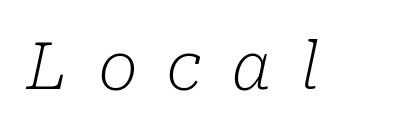
The image shows 66 px light serif type, italic (leaning right); set unusually wide letter spacing (+0.46 em), not underlined; low stroke contrast and a medium x-height.
